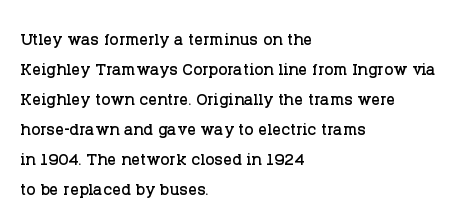
Q: Is the text italic (slanted)? A: No, it is upright.
Q: Is the text underlined? A: No.
Q: How is the paragraph aligned? A: Left-aligned.
Q: Is the spacing between letters normal or unusually wide? A: Normal.
Q: Is the spacing between lines tight, normal or loose? A: Normal.
